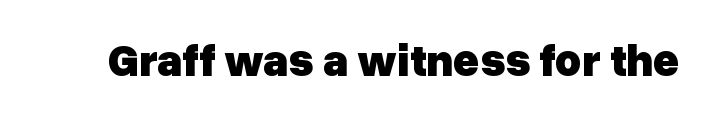
Q: Is the text bold? A: Yes.
Q: Is the text italic (slanted)? A: No, it is upright.
Q: Is the typeface a serif or a sans-serif typeface? A: Sans-serif.
Q: Is the text underlined? A: No.
Q: Is the spacing between letters normal or unusually wide? A: Normal.
Q: Width (condensed, normal, or wide)? A: Normal.
Q: Stroke contrast? A: Low.
Q: x-height? A: Medium.
Q: Monospaced? A: No.
